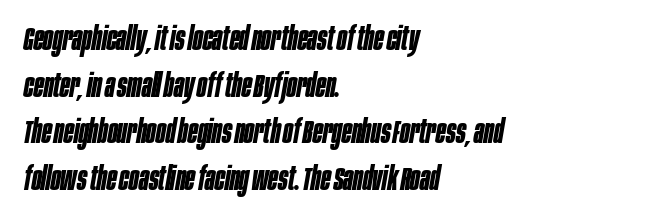
{"italic": "yes", "lean": "right", "slant_degrees": 10, "bold": "yes", "weight": "bold", "width": "condensed", "stroke_contrast": "low", "x_height": "large", "monospaced": "no", "underline": "no", "align": "left", "line_spacing": "normal", "line_spacing_ratio": 1.46, "letter_spacing": "normal", "letter_spacing_em": 0.0, "glyph_px": 32}
